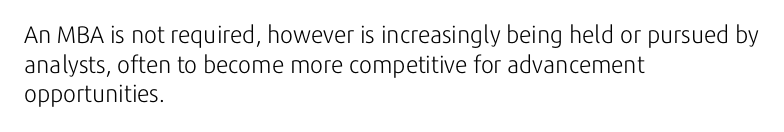
The image shows 24 px text type, upright; set left-aligned, line spacing 1.23x, normal letter spacing, not underlined.
